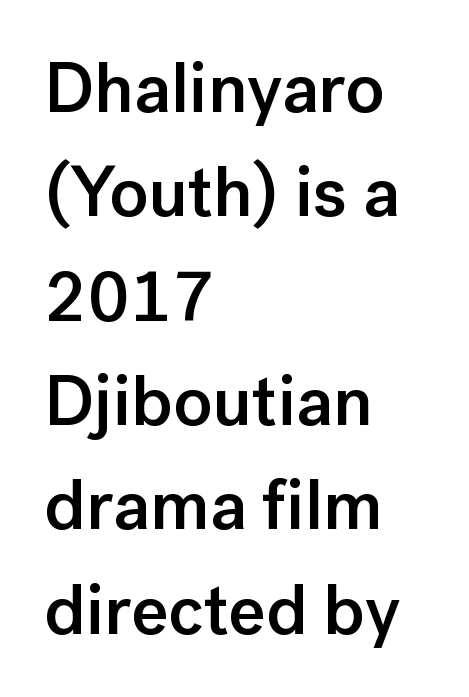
Q: Is the text bold? A: Semi-bold.
Q: Is the text italic (slanted)? A: No, it is upright.
Q: Is the typeface a serif or a sans-serif typeface? A: Sans-serif.
Q: Is the text underlined? A: No.
Q: How is the paragraph aligned? A: Left-aligned.
Q: Is the spacing between letters normal or unusually wide? A: Normal.
Q: Is the spacing between lines tight, normal or loose? A: Normal.
Q: Width (condensed, normal, or wide)? A: Normal.
Q: Stroke contrast? A: Low.
Q: x-height? A: Medium.
Q: Monospaced? A: No.
